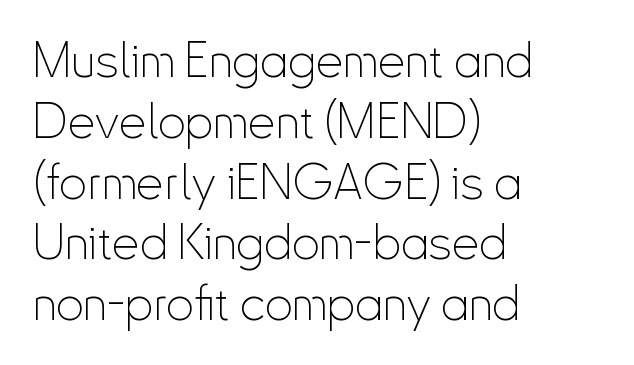
The strokes carry an ordinary text weight at most. The typography opts for an upright posture over an oblique one. Letter spacing: default. Reading down the block, your eye returns to a fixed left position each line. The rendering shows plain stroke endings on the letterforms — a sans-serif design. You could not count columns in this text — the font is proportionally spaced.
